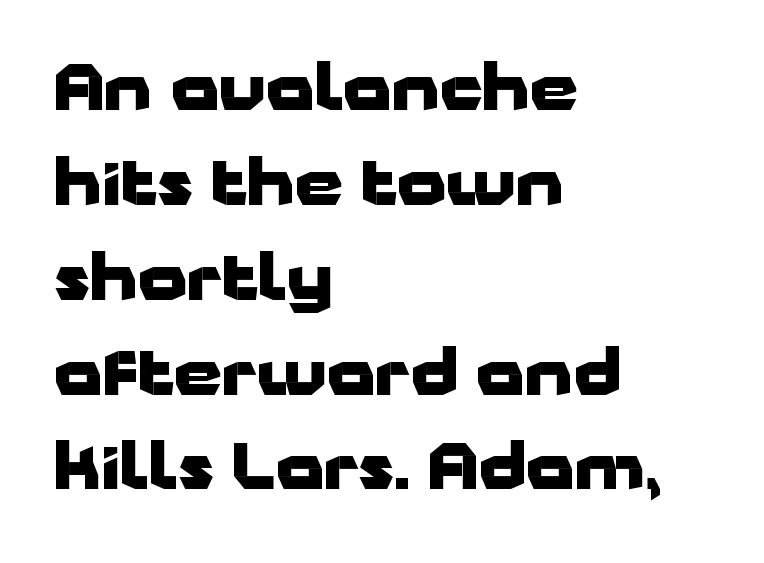
Q: Is the text bold? A: Yes.
Q: Is the text italic (slanted)? A: No, it is upright.
Q: Is the typeface a serif or a sans-serif typeface? A: Sans-serif.
Q: Is the text underlined? A: No.
Q: How is the paragraph aligned? A: Left-aligned.
Q: Is the spacing between letters normal or unusually wide? A: Normal.
Q: Is the spacing between lines tight, normal or loose? A: Normal.
Q: Width (condensed, normal, or wide)? A: Wide.
Q: Stroke contrast? A: Low.
Q: x-height? A: Medium.
Q: Monospaced? A: No.
